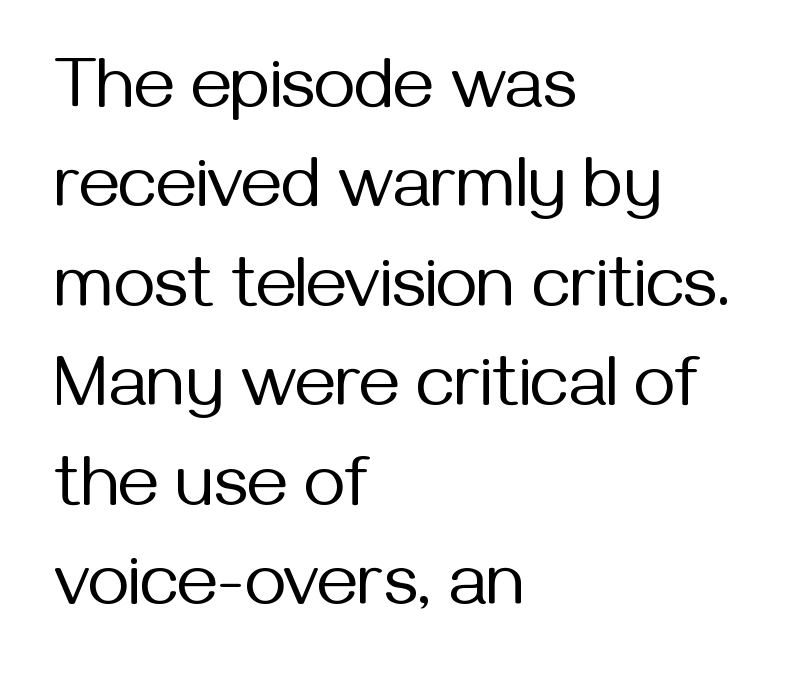
This block has exactly the height ordinary leading produces. Note: no serifs on the glyphs. Underline: absent. No chunkiness to these letters — they're not bold. The face used here is proportionally spaced, like ordinary book or web type.
